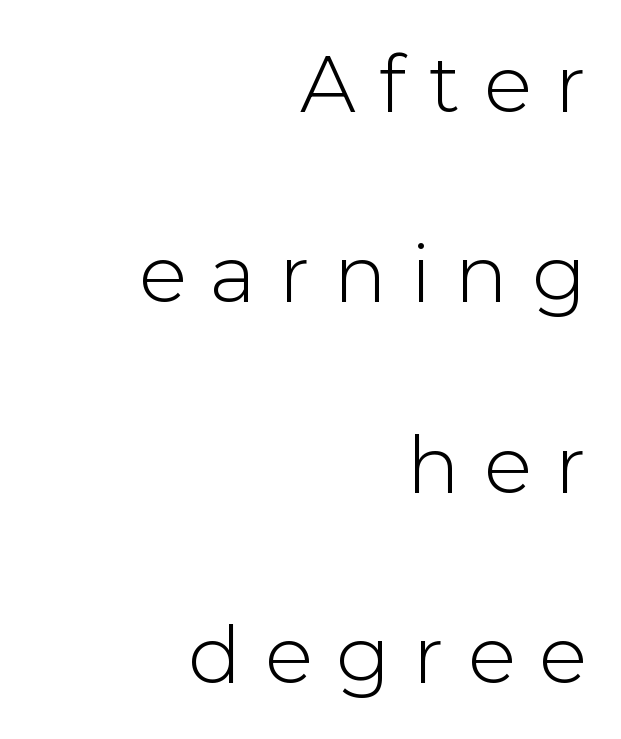
This sample has the flowing, uneven cadence of proportional lettering. If you drew a ruler down the right edge, every line would touch it. Line spacing here is loose. Type style note: lacks serifs. Posture: upright roman.
